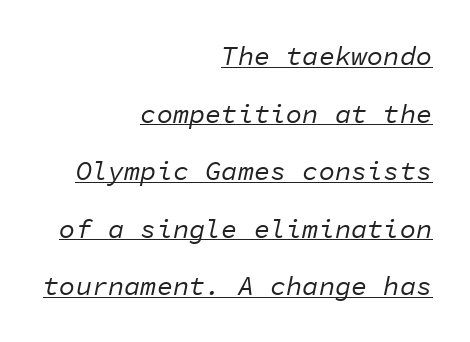
{"italic": "yes", "lean": "right", "slant_degrees": 11, "bold": "no", "underline": "yes", "align": "right", "line_spacing": "loose", "line_spacing_ratio": 2.13, "letter_spacing": "normal", "letter_spacing_em": 0.0, "glyph_px": 27}
